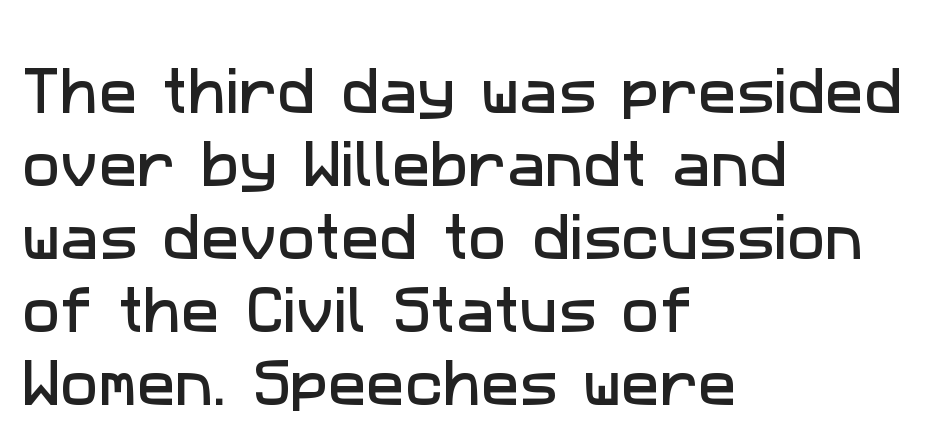
{"serif": "no", "width": "normal", "stroke_contrast": "low", "x_height": "medium", "monospaced": "no", "underline": "no", "align": "left", "line_spacing": "normal", "line_spacing_ratio": 1.43, "letter_spacing": "normal", "letter_spacing_em": 0.0, "glyph_px": 51}
